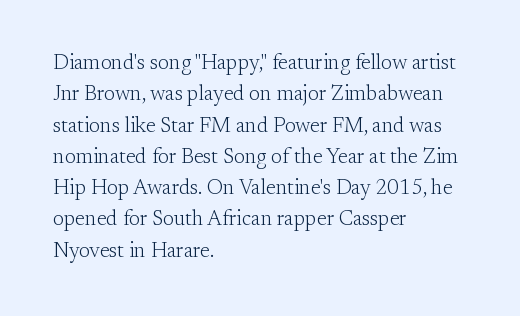
The image shows 21 px text type, upright; set left-aligned, normal line spacing (1.49x), normal letter spacing, not underlined.
